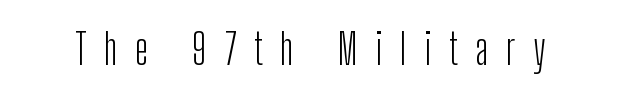
Q: Is the text bold? A: No.
Q: Is the text italic (slanted)? A: No, it is upright.
Q: Is the typeface a serif or a sans-serif typeface? A: Sans-serif.
Q: Is the text underlined? A: No.
Q: Is the spacing between letters normal or unusually wide? A: Unusually wide.
Q: Width (condensed, normal, or wide)? A: Condensed.
Q: Stroke contrast? A: Low.
Q: x-height? A: Medium.
Q: Monospaced? A: No.
